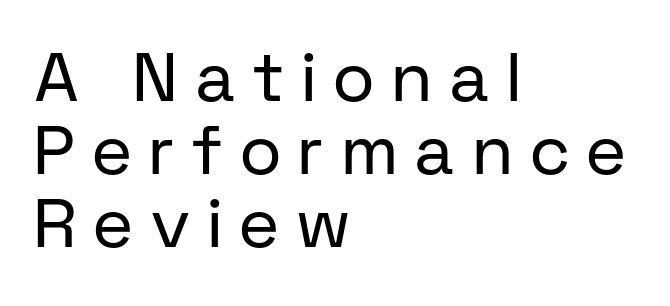
The image shows 69 px regular-weight sans-serif type, upright; set left-aligned, tight line spacing (1.06x), unusually wide letter spacing (+0.27 em), not underlined; low stroke contrast and a medium x-height.
